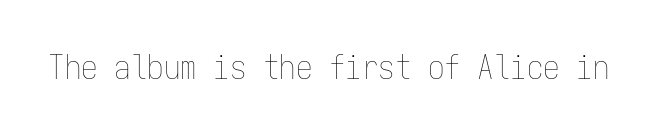
The image shows 33 px thin, condensed type, upright, monospaced; set normal letter spacing, not underlined; low stroke contrast and a medium x-height.
